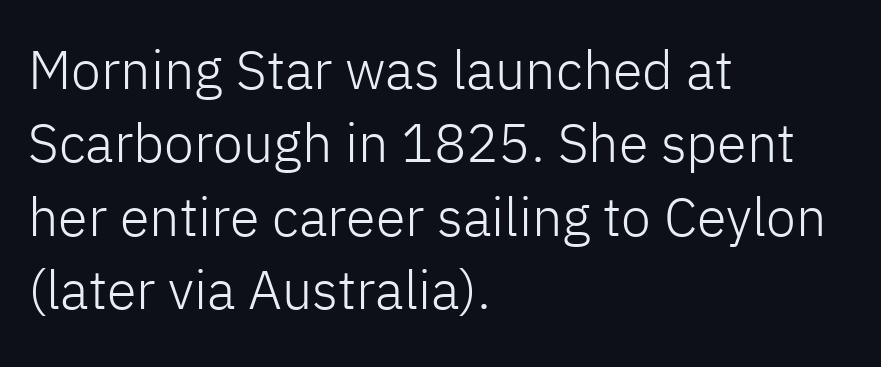
The image shows 54 px light sans-serif type, upright; set left-aligned, normal line spacing (1.36x), normal letter spacing, not underlined; low stroke contrast and a medium x-height.
